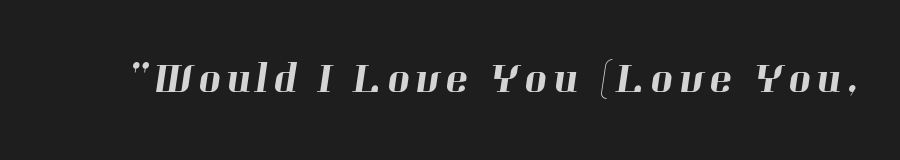
The image shows 44 px serif type; set not underlined; high stroke contrast and a medium x-height.
